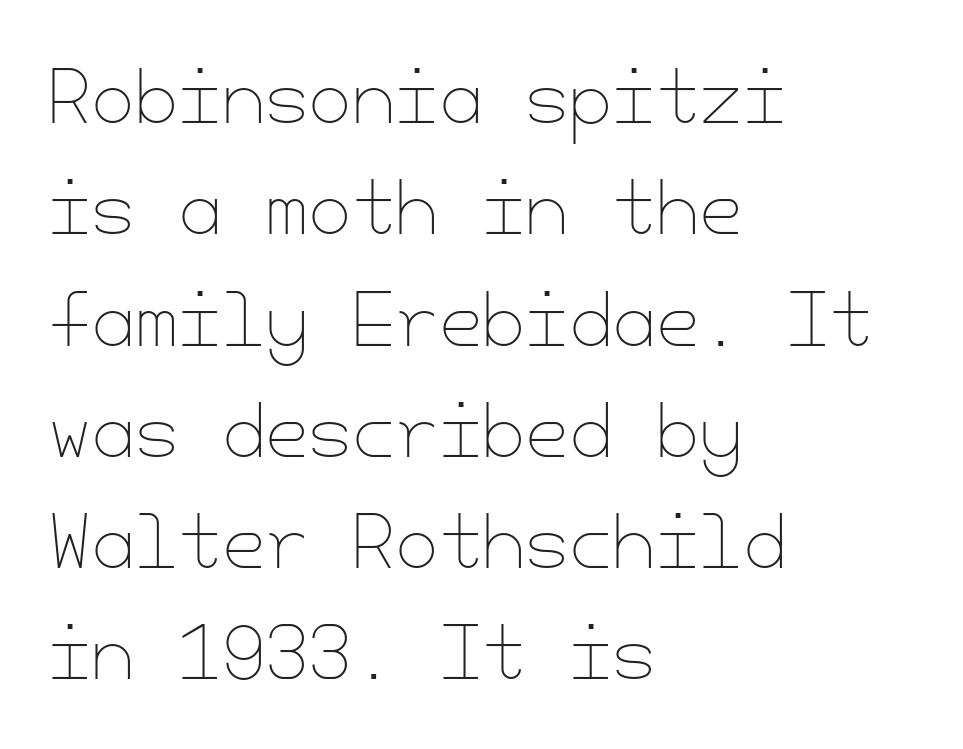
Stem width sits at or under what a default text font uses. Each new line begins a customary step beneath the previous one. The lettering stays uniformly vertical, giving the passage a roman look. The paragraph has a hard left edge and a soft right edge. Plain, unruled lines of type.
